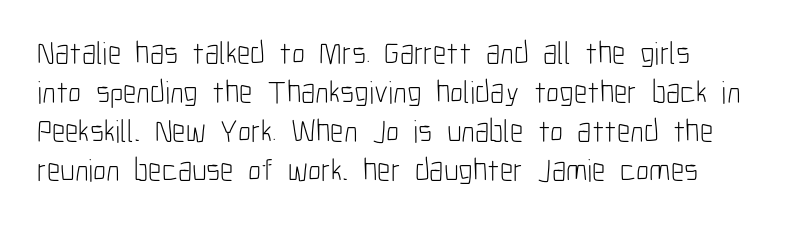
The image shows 32 px light, condensed sans-serif type, upright; set left-aligned, line spacing 1.22x, normal letter spacing, not underlined; low stroke contrast and a medium x-height.
